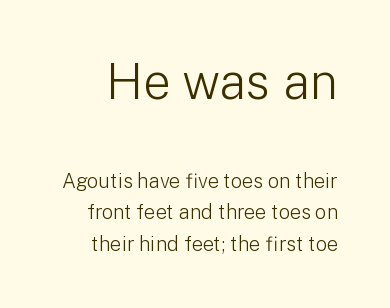
{"serif": "no", "italic": "no", "bold": "no", "weight": "light", "width": "normal", "stroke_contrast": "low", "x_height": "medium", "monospaced": "no", "underline": "no", "line_spacing": "normal", "line_spacing_ratio": 1.58, "letter_spacing": "normal", "letter_spacing_em": 0.0, "larger_block": "first", "size_ratio": 2.45, "glyph_px": 49}
